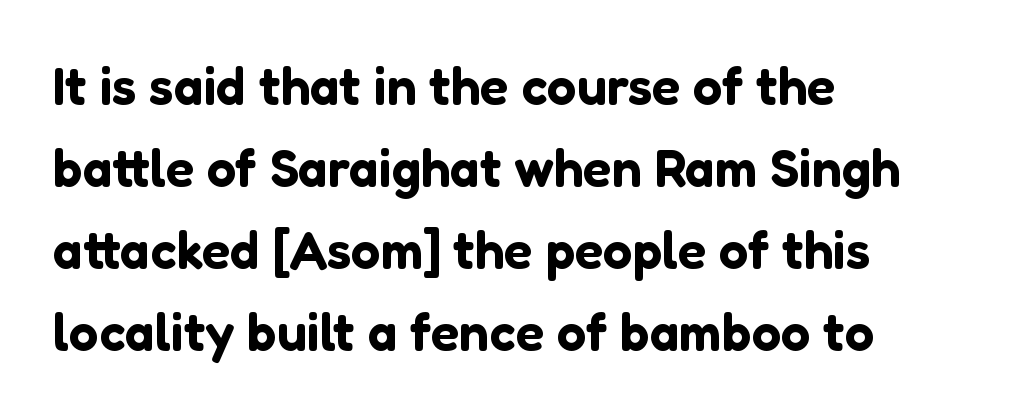
The passage shown is typed in a proportional face where columns would drift. Posture: upright roman. Descenders hang freely into open space. The rendering anchors every line to the left-hand side. Regarding serifs, this sample does without them.
